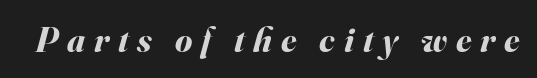
Q: Is the text bold? A: Yes.
Q: Is the text italic (slanted)? A: Yes, it leans right by about 16 degrees.
Q: Is the text underlined? A: No.
Q: Is the spacing between letters normal or unusually wide? A: Unusually wide.
Q: Width (condensed, normal, or wide)? A: Normal.
Q: Stroke contrast? A: Medium.
Q: x-height? A: Small.
Q: Monospaced? A: No.
